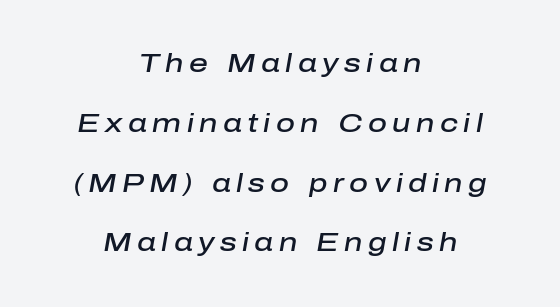
The image shows 26 px text type, italic (leaning right); set centered, loose line spacing (2.3x), unusually wide letter spacing (+0.21 em), not underlined.
